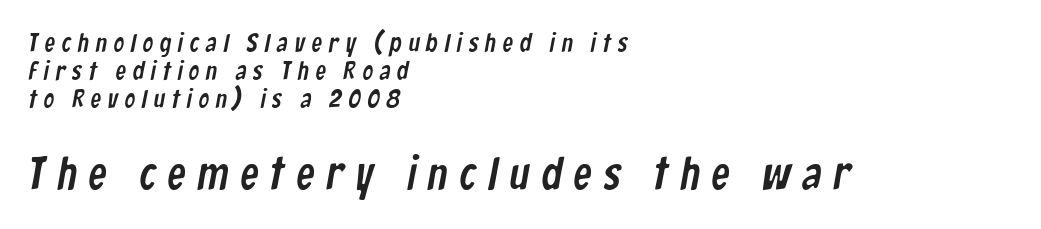
Nobody drew a line under any word here. Varying glyph widths throughout — classic text-font behaviour. Size hierarchy here favors the trailing block over the leading one. Is the letter spacing exaggerated? Yes — the characters are pushed far apart. One glance says dense: line gaps are narrower than usual. Observe the absence of serifs on each vertical stroke in this sample.
